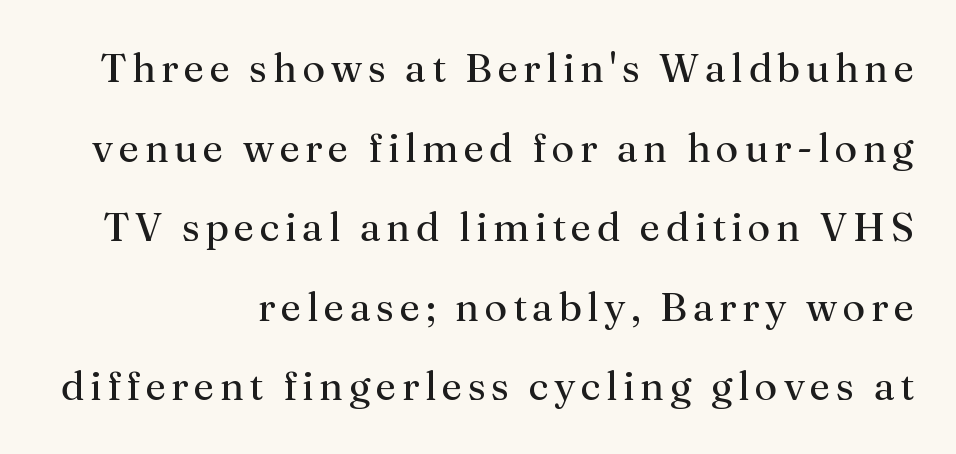
{"serif": "yes", "italic": "no", "bold": "no", "weight": "regular", "width": "normal", "stroke_contrast": "medium", "x_height": "medium", "monospaced": "no", "underline": "no", "line_spacing": "loose", "line_spacing_ratio": 1.99, "glyph_px": 40}
